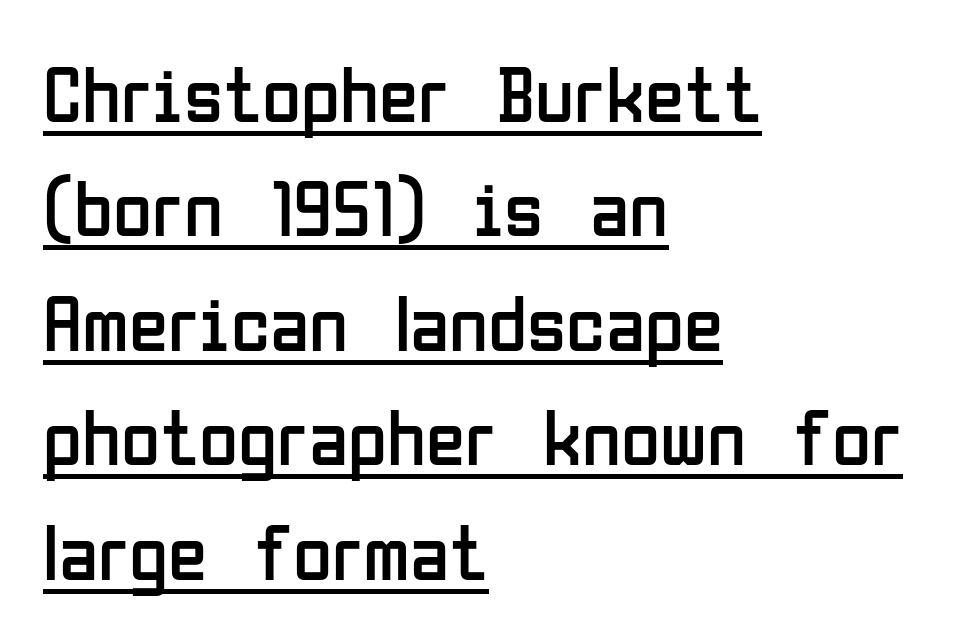
This sample carries an underscore along the baseline area. This sample has the flowing, uneven cadence of proportional lettering. The rag falls on the right side of this text block. The font family rendered here belongs to the sans-serif group. Look at the tracking — it's just the regular setting, nothing added. Leading: standard.
